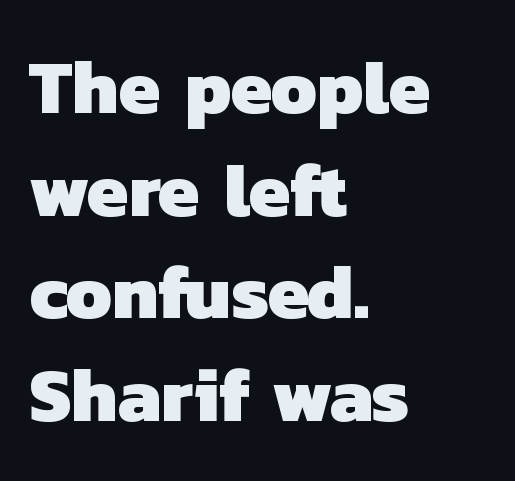
Q: Is the text bold? A: Yes.
Q: Is the typeface a serif or a sans-serif typeface? A: Sans-serif.
Q: Is the text underlined? A: No.
Q: How is the paragraph aligned? A: Left-aligned.
Q: Is the spacing between letters normal or unusually wide? A: Normal.
Q: Is the spacing between lines tight, normal or loose? A: Normal.
Q: Width (condensed, normal, or wide)? A: Normal.
Q: Stroke contrast? A: Low.
Q: x-height? A: Medium.
Q: Monospaced? A: No.
